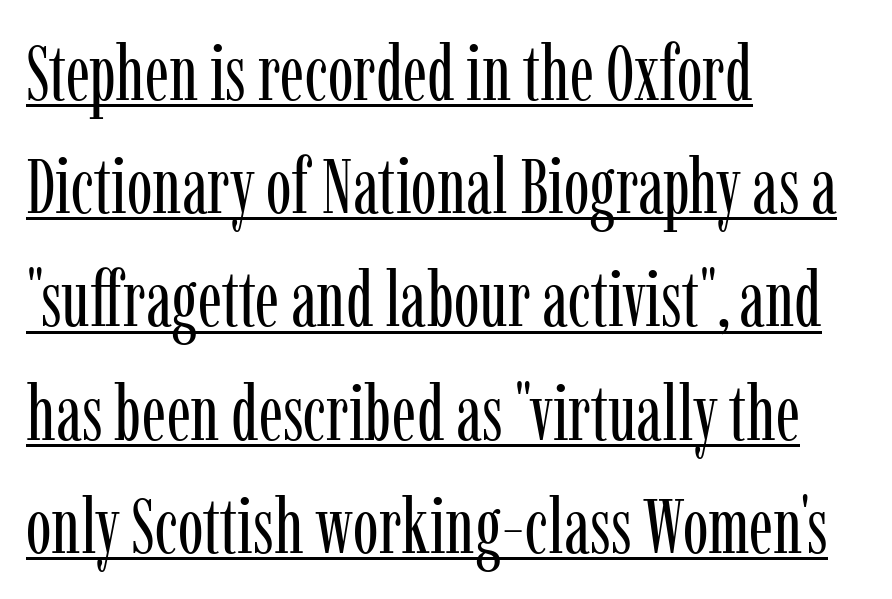
The passage shown is not bold in any degree. Upright lettering throughout. Notice how the passage keeps a crisp vertical edge on the left only. Is this a sans? No — the strokes have serifs.
